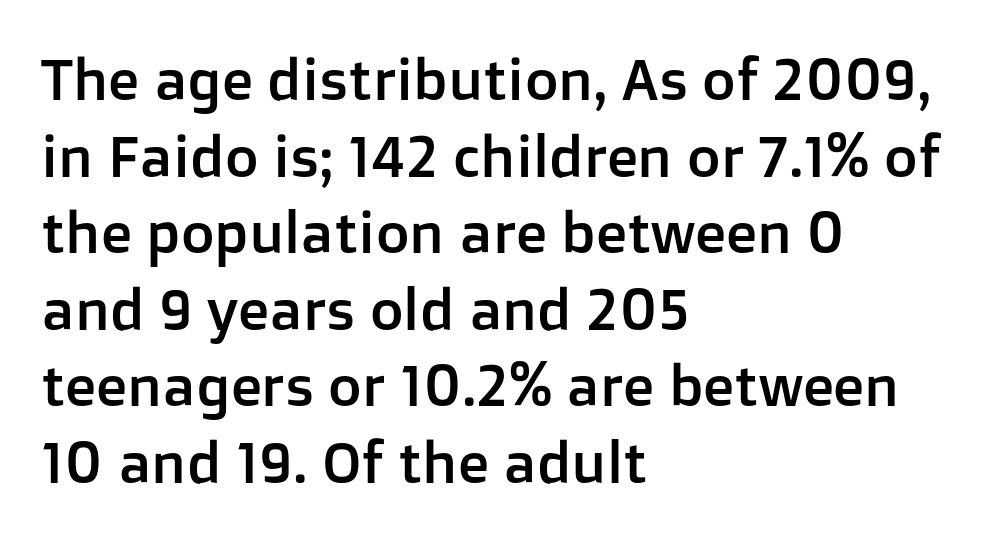
The glyphs in this specimen are sans serif. In terms of leading, this rendering sits right in the middle. If you drew a ruler down the left edge, every line would touch it. Vertical strokes here are truly vertical.
